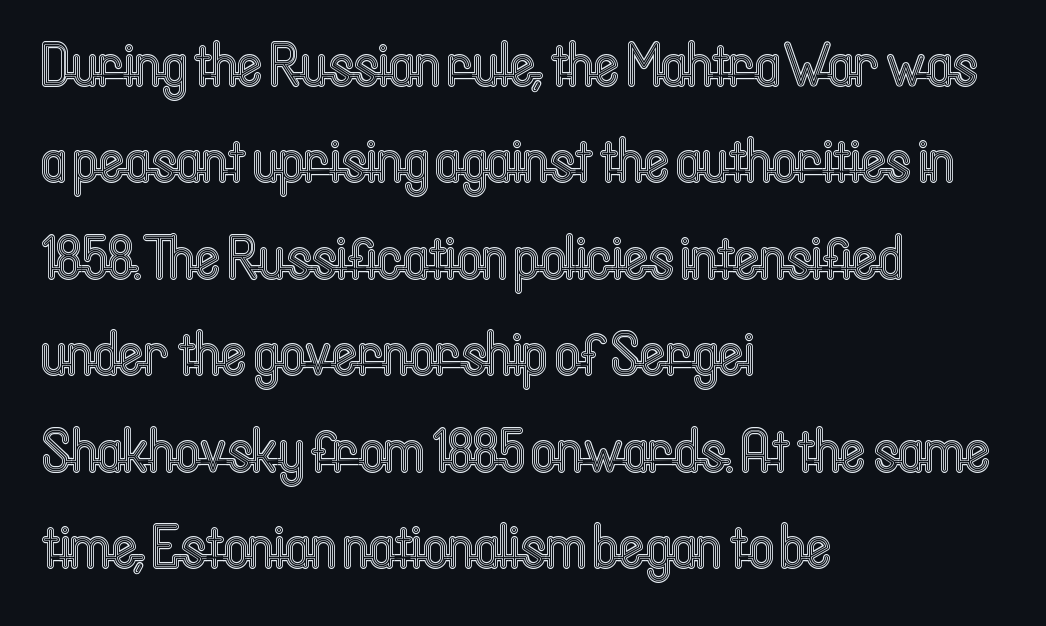
One-word summary of the alignment: left. You could call the tracking neutral — neither tight nor loose. Style check: upright. Each letter keeps its own natural width here, so spacing adapts to shape. Whoever set this chose a conventional vertical rhythm. Rule under the text: the space is simply empty.
